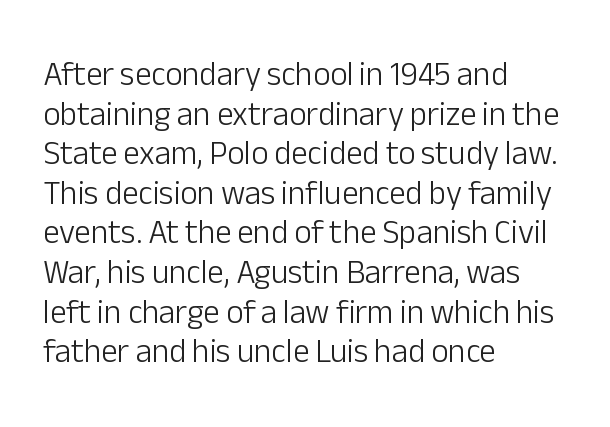
The type sits square on the baseline with zero lean. Short and long lines alike share a common starting point at left. Heaviness? Minimal to ordinary, like unemphasized prose. Regarding serifs, this sample does without them. Clear beneath every line of the passage.
